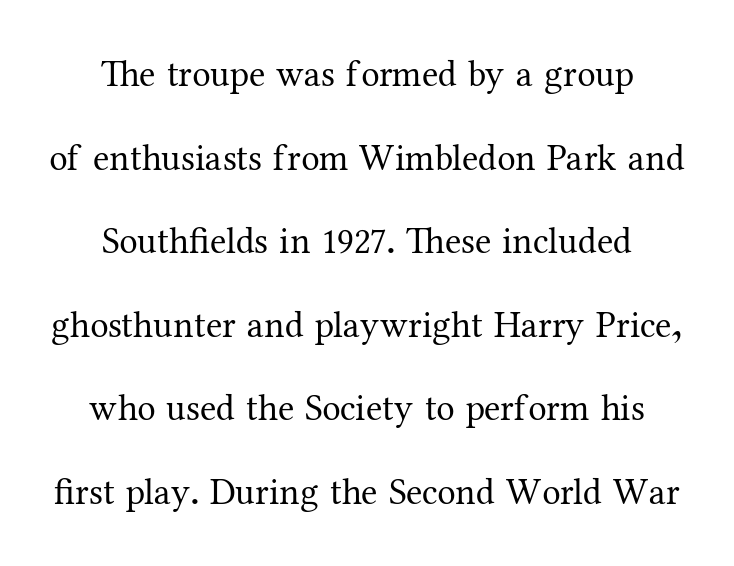
The font's upright variant was chosen for this text. Bare-footed words on every line. The font is comparable to plain body text, perhaps lighter. Which margin do the lines hug? Neither — every line sits in the middle. This rendering employs a face with finishing strokes, i.e., a serif. Horizontal bands of white between lines are thick stripes.
